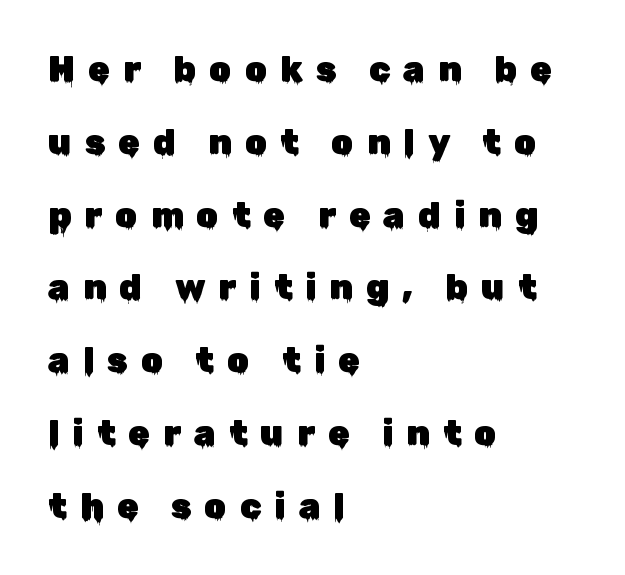
{"serif": "no", "italic": "no", "width": "normal", "stroke_contrast": "low", "x_height": "medium", "monospaced": "no", "underline": "no", "align": "left", "line_spacing": "loose", "line_spacing_ratio": 2.08, "letter_spacing": "wide", "letter_spacing_em": 0.37, "glyph_px": 35}
